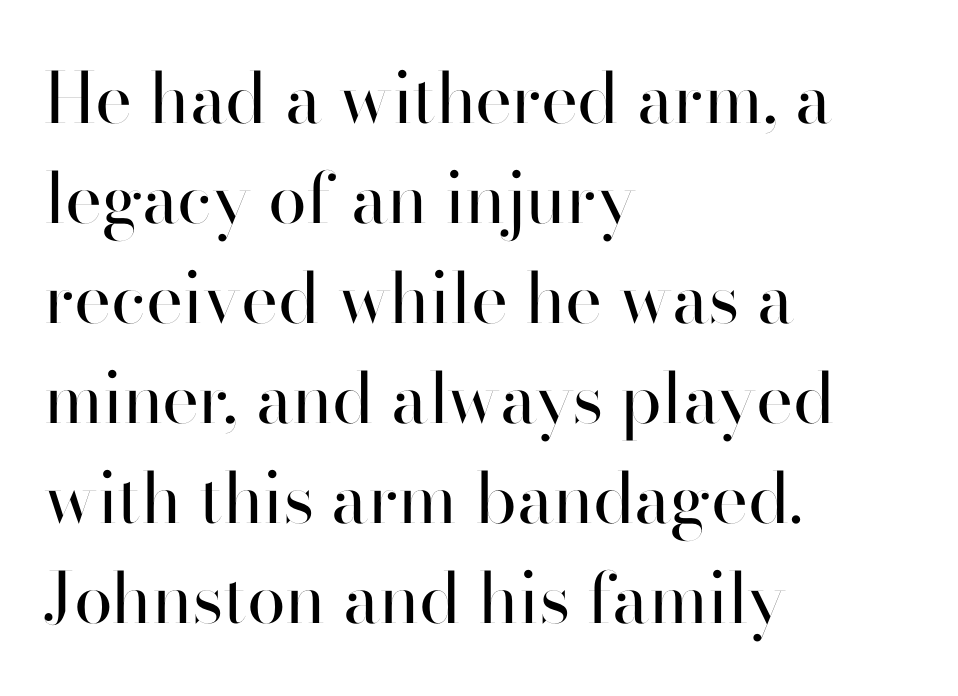
Q: Is the text bold? A: No.
Q: Is the text italic (slanted)? A: No, it is upright.
Q: Is the typeface a serif or a sans-serif typeface? A: Sans-serif.
Q: Is the text underlined? A: No.
Q: How is the paragraph aligned? A: Left-aligned.
Q: Is the spacing between letters normal or unusually wide? A: Normal.
Q: Is the spacing between lines tight, normal or loose? A: Normal.
Q: Width (condensed, normal, or wide)? A: Normal.
Q: Stroke contrast? A: High.
Q: x-height? A: Small.
Q: Monospaced? A: No.
